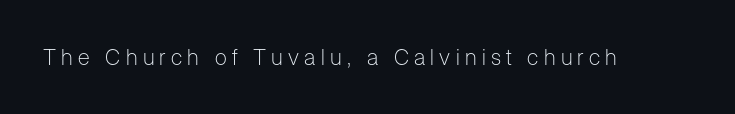
{"italic": "no", "bold": "no", "underline": "no", "letter_spacing": "wide", "letter_spacing_em": 0.24, "glyph_px": 22}
